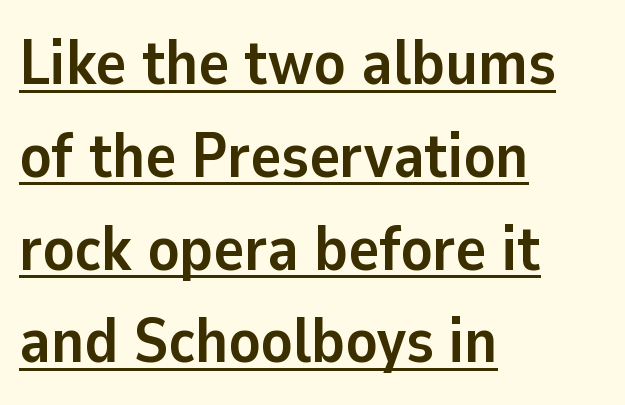
{"serif": "no", "italic": "no", "bold": "yes", "weight": "semibold", "width": "normal", "stroke_contrast": "low", "x_height": "medium", "monospaced": "no", "underline": "yes", "align": "left", "line_spacing": "normal", "line_spacing_ratio": 1.45, "letter_spacing": "normal", "letter_spacing_em": 0.0, "glyph_px": 64}
